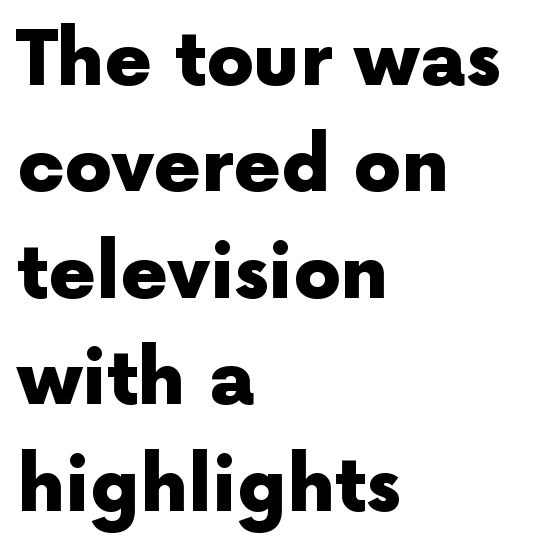
The image shows 75 px heavy sans-serif type, upright; set left-aligned, normal line spacing (1.42x), normal letter spacing, not underlined; a medium x-height.
